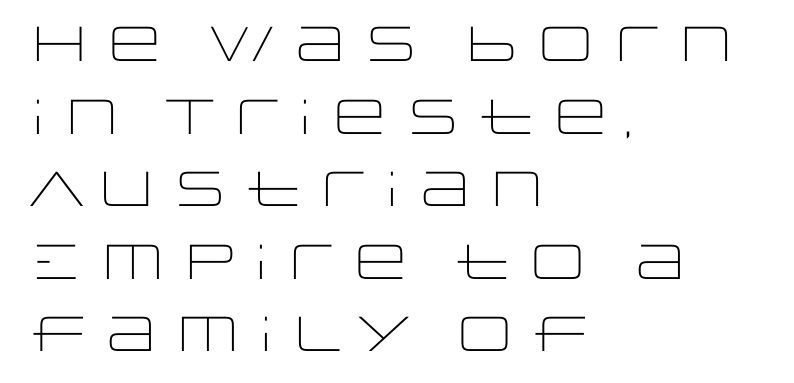
The image shows 49 px light, wide sans-serif type, upright; set left-aligned, normal line spacing (1.48x), normal letter spacing, not underlined; low stroke contrast and a large x-height.
